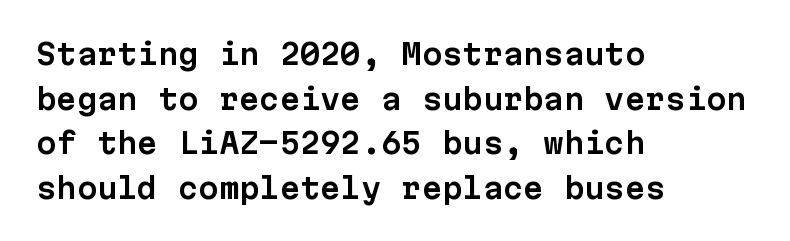
Q: Is the text italic (slanted)? A: No, it is upright.
Q: Is the typeface a serif or a sans-serif typeface? A: Sans-serif.
Q: Is the text underlined? A: No.
Q: How is the paragraph aligned? A: Left-aligned.
Q: Is the spacing between letters normal or unusually wide? A: Normal.
Q: Is the spacing between lines tight, normal or loose? A: Normal.
Q: Width (condensed, normal, or wide)? A: Normal.
Q: Stroke contrast? A: Low.
Q: x-height? A: Medium.
Q: Monospaced? A: Yes.
